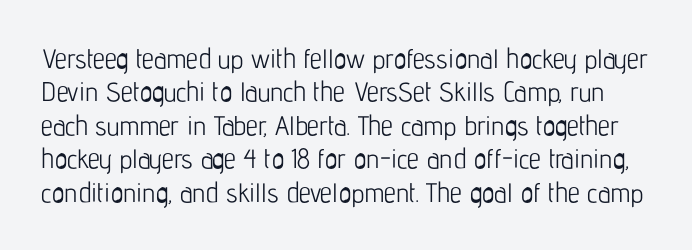
Q: Is the text bold? A: No.
Q: Is the text italic (slanted)? A: No, it is upright.
Q: Is the text underlined? A: No.
Q: Is the spacing between letters normal or unusually wide? A: Normal.
